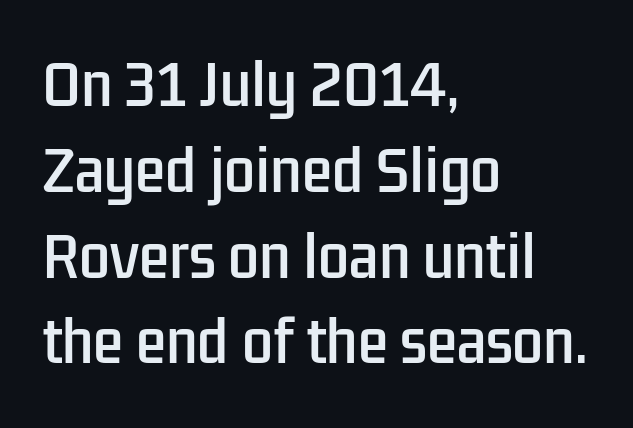
{"serif": "no", "italic": "no", "width": "condensed", "stroke_contrast": "low", "x_height": "medium", "monospaced": "no", "underline": "no", "align": "left", "line_spacing": "normal", "line_spacing_ratio": 1.56, "letter_spacing": "normal", "letter_spacing_em": 0.0, "glyph_px": 55}
